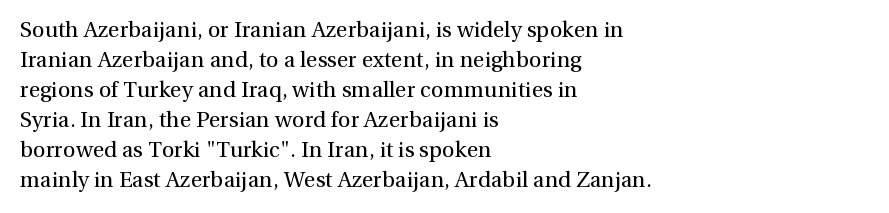
Q: Is the text bold? A: No.
Q: Is the text italic (slanted)? A: No, it is upright.
Q: Is the text underlined? A: No.
Q: How is the paragraph aligned? A: Left-aligned.
Q: Is the spacing between letters normal or unusually wide? A: Normal.
Q: Is the spacing between lines tight, normal or loose? A: Normal.
